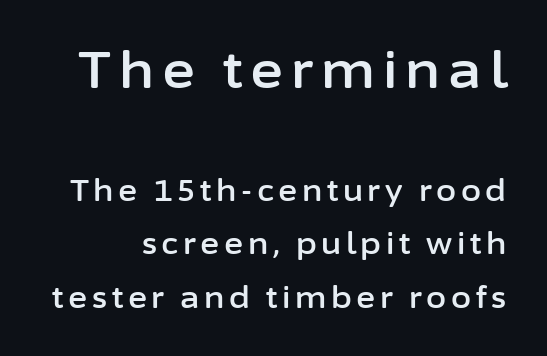
The image shows 50 px sans-serif type, upright; set line spacing 1.84x, not underlined; the first (top) block is 1.72x larger; low stroke contrast and a medium x-height.
